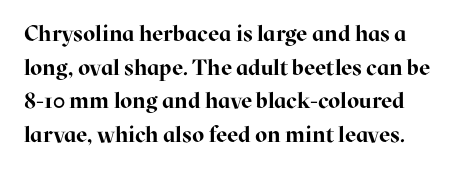
The image shows 22 px bold type, upright; set normal line spacing (1.53x), normal letter spacing, not underlined.
